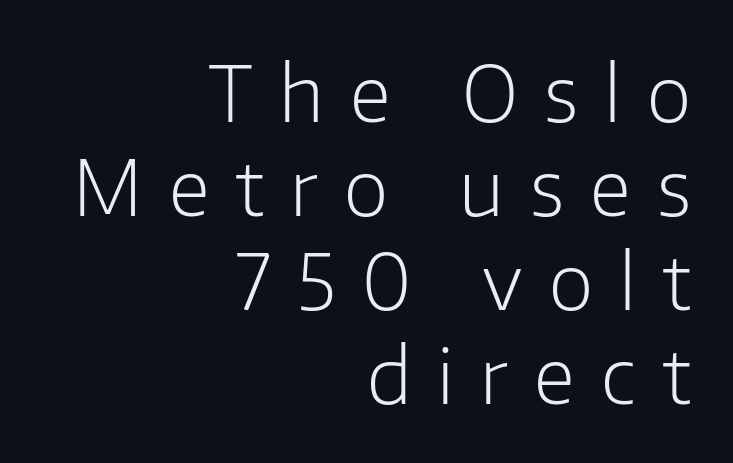
The image shows 77 px light sans-serif type, upright; set right-aligned, line spacing 1.22x, unusually wide letter spacing (+0.34 em), not underlined; low stroke contrast and a medium x-height.
